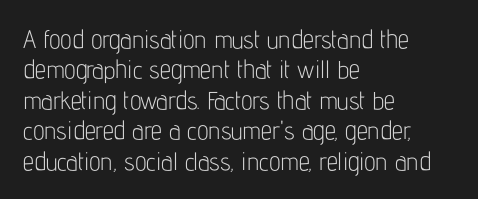
Nope, not italic — everything's standing straight. Only glyphs here, with clear space below each row. Leftover space on each line is placed entirely after the last word. The gaps between neighbouring characters are ordinary and unremarkable. A light-to-regular cut is what we see here.
